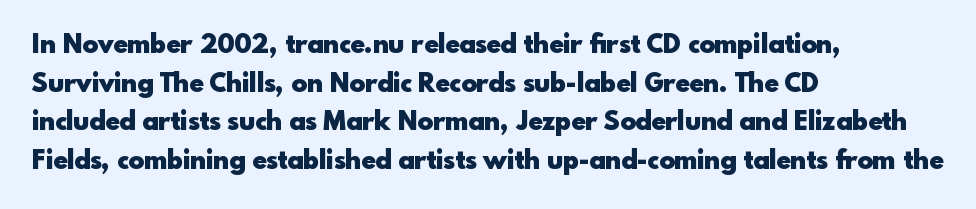
Leading: standard. Glyph-to-glyph distance matches everyday printed text. The face used here has the dense, thick strokes of a bold. These lines stack with their left ends in a neat column.
